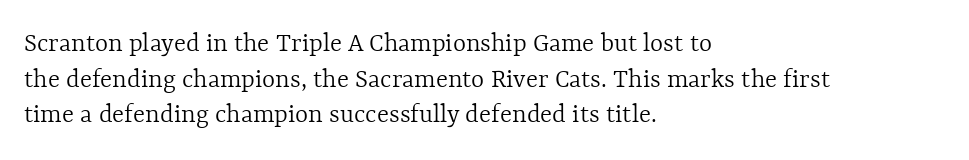
The zone under the glyphs is completely vacant. The letters stand straight up with perfectly vertical stems. The rendering keeps characters at their native spacing. A typesetter would call this proportional, since set widths differ per character. Weight: not bold — regular or lighter.
